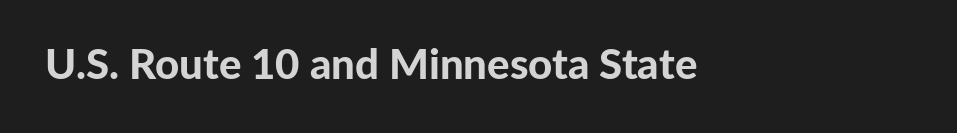
Q: Is the text bold? A: Yes.
Q: Is the text italic (slanted)? A: No, it is upright.
Q: Is the typeface a serif or a sans-serif typeface? A: Sans-serif.
Q: Is the text underlined? A: No.
Q: Is the spacing between letters normal or unusually wide? A: Normal.
Q: Width (condensed, normal, or wide)? A: Normal.
Q: Stroke contrast? A: Low.
Q: x-height? A: Medium.
Q: Monospaced? A: No.
